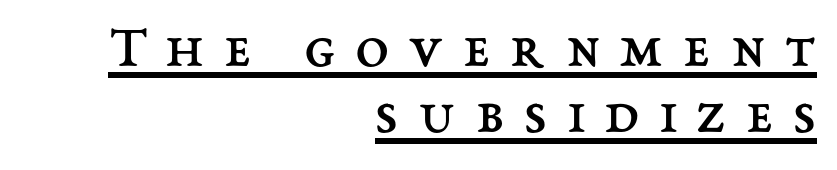
The image shows 61 px regular-weight type, upright; set right-aligned, tight line spacing (1.08x), unusually wide letter spacing (+0.33 em), underlined; medium stroke contrast and a medium x-height.
